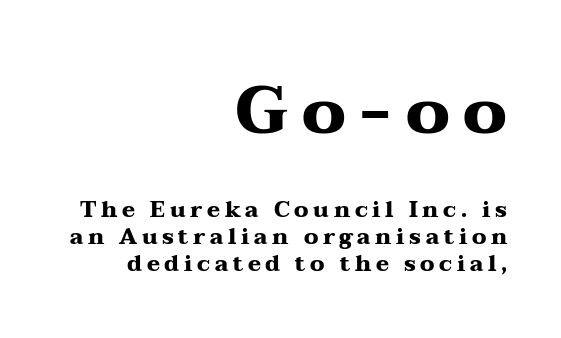
{"serif": "yes", "italic": "no", "bold": "yes", "weight": "heavy", "width": "wide", "stroke_contrast": "medium", "x_height": "medium", "monospaced": "no", "underline": "no", "align": "right", "line_spacing_ratio": 1.24, "letter_spacing": "wide", "letter_spacing_em": 0.21, "larger_block": "first", "size_ratio": 3.05, "glyph_px": 67}
